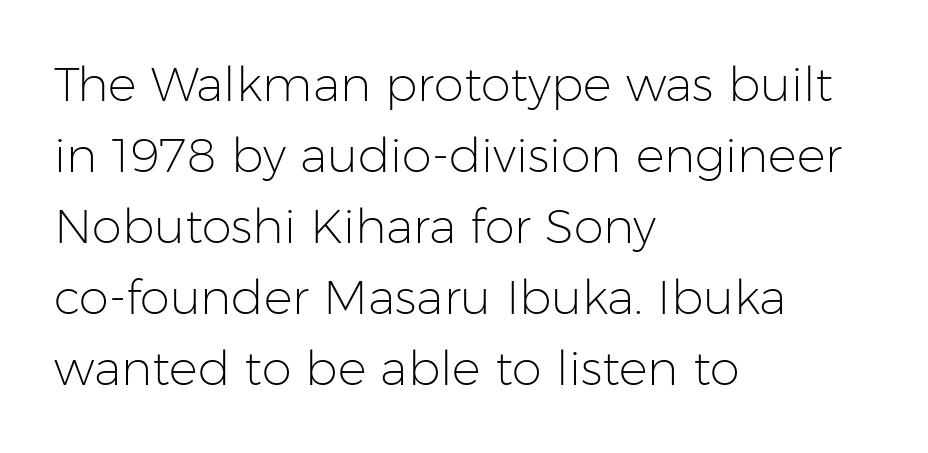
These lines are composed in type without serifs. Character widths vary here, with narrow letters taking less room than wide ones. A bare baseline throughout the passage. No heavy texture on the line: the type isn't bold.
